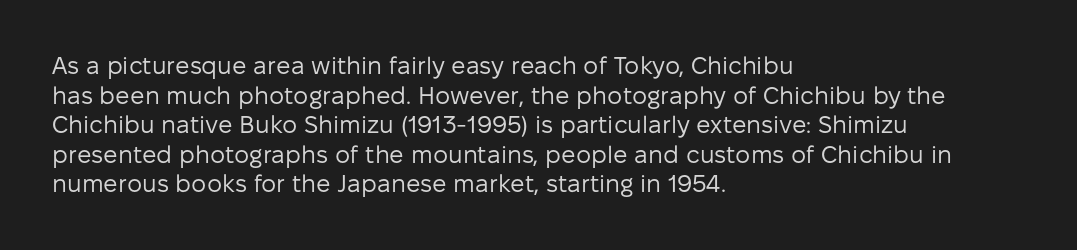
The image shows 24 px text type, upright; set left-aligned, line spacing 1.23x, normal letter spacing, not underlined.
